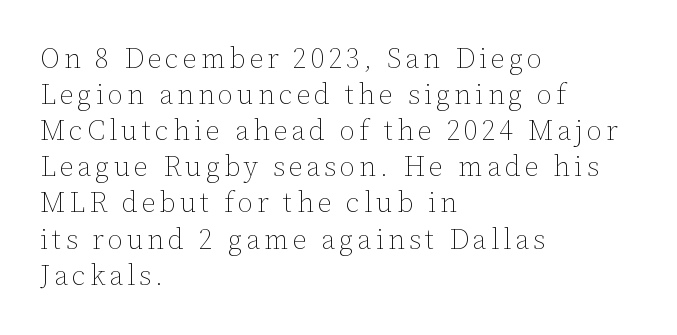
{"italic": "no", "bold": "no", "weight": "thin", "width": "normal", "stroke_contrast": "low", "x_height": "medium", "monospaced": "no", "underline": "no", "align": "left", "line_spacing": "normal", "line_spacing_ratio": 1.29, "glyph_px": 28}
